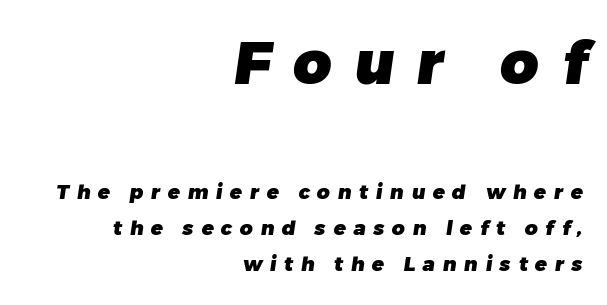
The image shows 59 px heavy sans-serif type; set right-aligned, line spacing 1.8x, unusually wide letter spacing (+0.38 em), not underlined; the first (top) block is 2.95x larger; low stroke contrast and a medium x-height.
